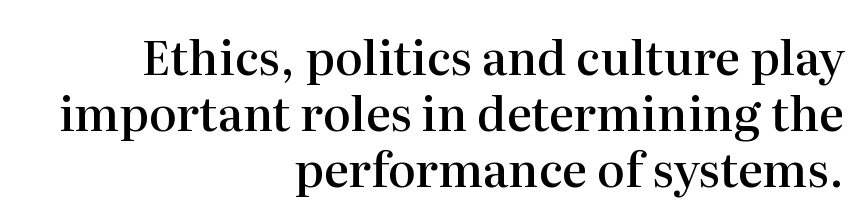
The image shows 47 px semibold serif type, upright; set right-aligned, line spacing 1.19x, normal letter spacing, not underlined; high stroke contrast and a medium x-height.
